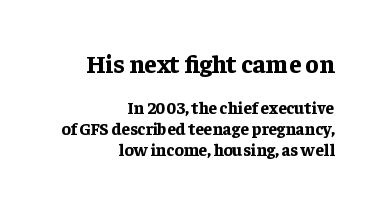
The zone under the glyphs is completely vacant. Characters follow at the spacing the type designer built in. Emphasis by weight is at full strength: bold. Which chunk is bigger? The first one — the top block dwarfs the bottom. Notice how the stems are strictly vertical — no italics here.
